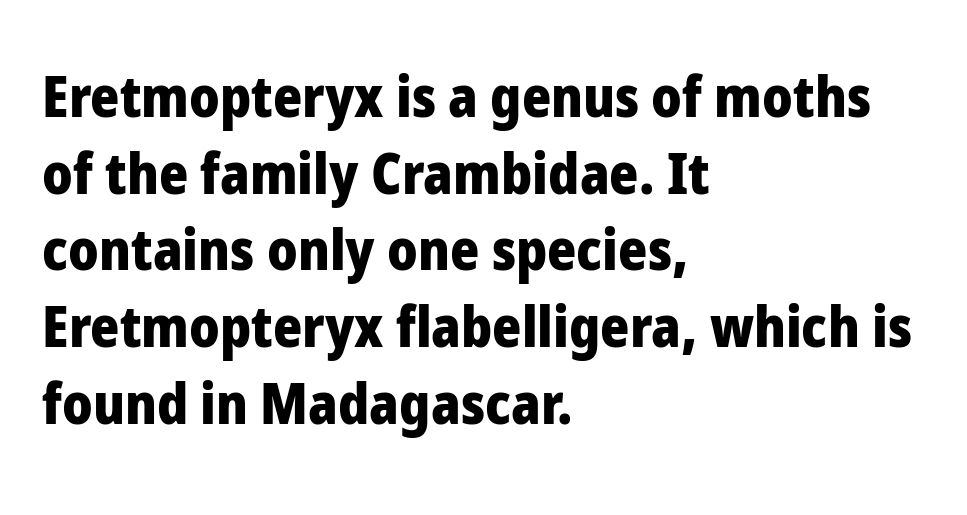
The image shows 56 px heavy sans-serif type, upright; set left-aligned, normal line spacing (1.37x), normal letter spacing, not underlined; low stroke contrast and a medium x-height.
